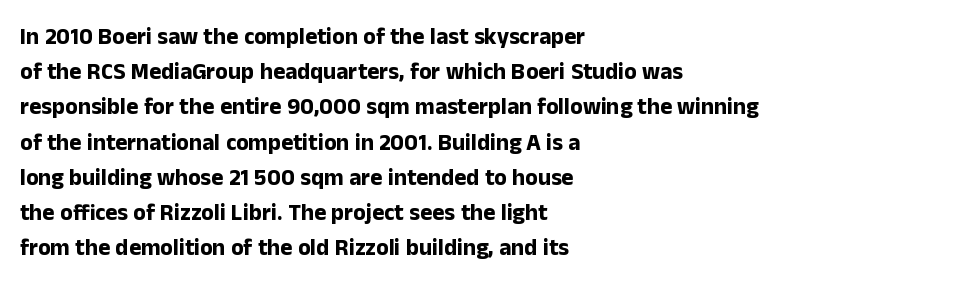
The image shows 23 px bold type, upright; set left-aligned, normal line spacing (1.53x), normal letter spacing, not underlined.
